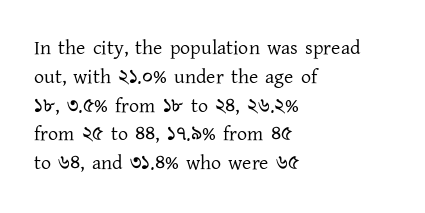
Vertical strokes here are truly vertical. The typesetting does not lean heavy: it is not bold. These lines keep a tight, regular rhythm from letter to letter. Anything drawn beneath the words? Only blank space. The designer left line spacing at the default. Caption: multi-line text, flush left, ragged right.
